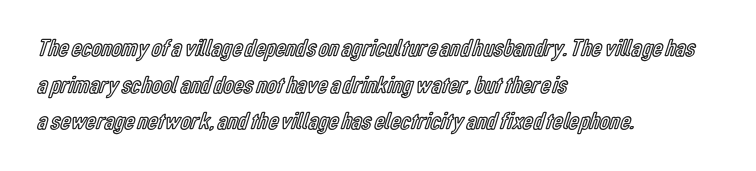
{"underline": "no", "align": "left", "line_spacing": "normal", "line_spacing_ratio": 1.47, "letter_spacing": "normal", "letter_spacing_em": 0.0, "glyph_px": 25}
